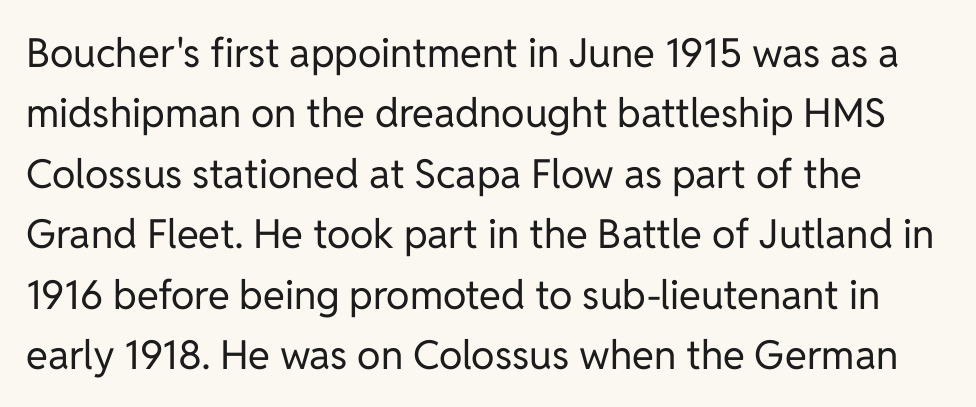
Whoever set this chose a conventional vertical rhythm. Bold? No — there's no thickening of the strokes. Each letter keeps its own natural width here, so spacing adapts to shape. Quick note: underline off.
